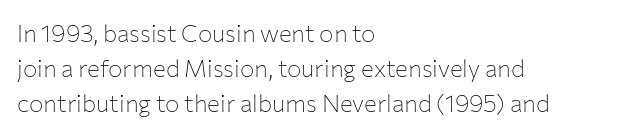
{"italic": "no", "bold": "no", "underline": "no", "align": "left", "line_spacing": "normal", "line_spacing_ratio": 1.45, "letter_spacing": "normal", "letter_spacing_em": 0.0, "glyph_px": 24}
